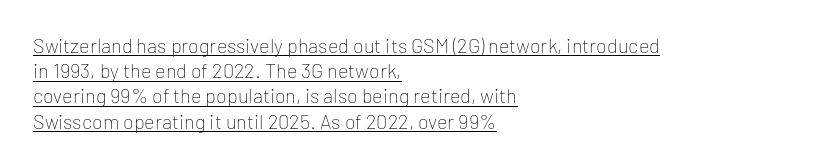
The image shows 20 px text type, upright; set left-aligned, normal line spacing (1.26x), normal letter spacing, underlined.
